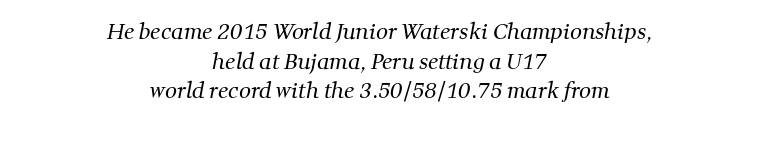
The image shows 21 px text type; set centered, normal line spacing (1.41x), normal letter spacing, not underlined.
